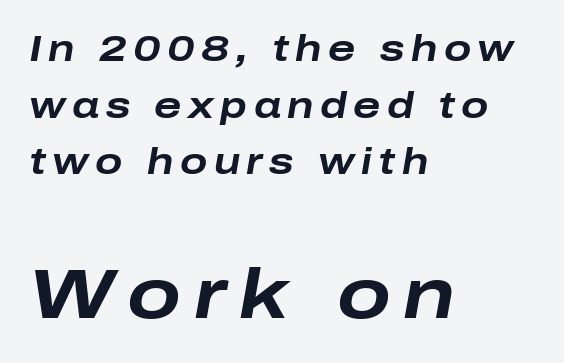
The image shows 71 px bold, wide type, italic (leaning right); set left-aligned, normal line spacing (1.57x), not underlined; the second (bottom) block is 1.97x larger; low stroke contrast and a medium x-height.
